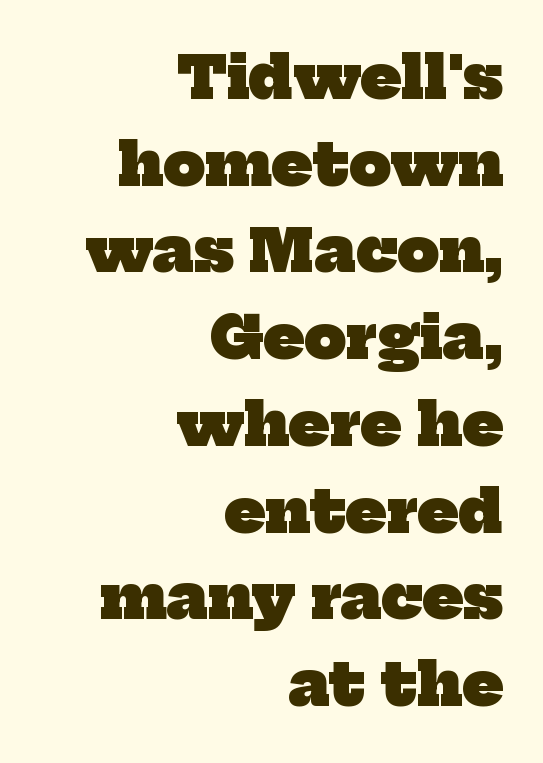
Descenders hang freely into open space. A dark, heavy texture on the line: the type is bold. A typesetter would call this zero additional tracking. Yep, those are serifs on the letters. Is this a fixed-width face? No — the glyphs have proportional, varying widths. Where is the straight margin? On the right.
